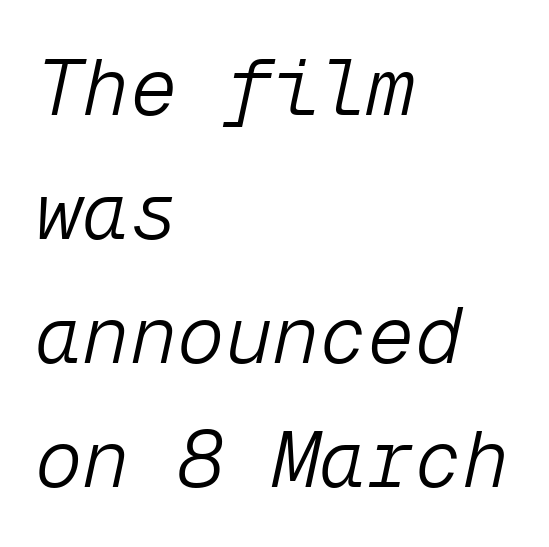
The image shows 79 px light type, italic (leaning right), monospaced; set left-aligned, normal line spacing (1.57x), normal letter spacing, not underlined; low stroke contrast and a medium x-height.
